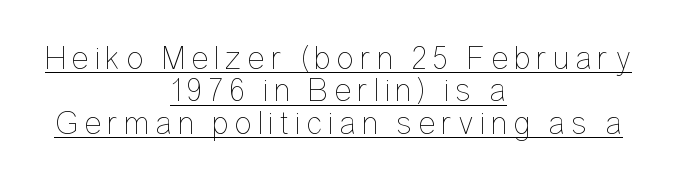
The image shows 33 px thin, condensed type, upright; set centered, tight line spacing (0.98x), underlined; low stroke contrast and a medium x-height.
